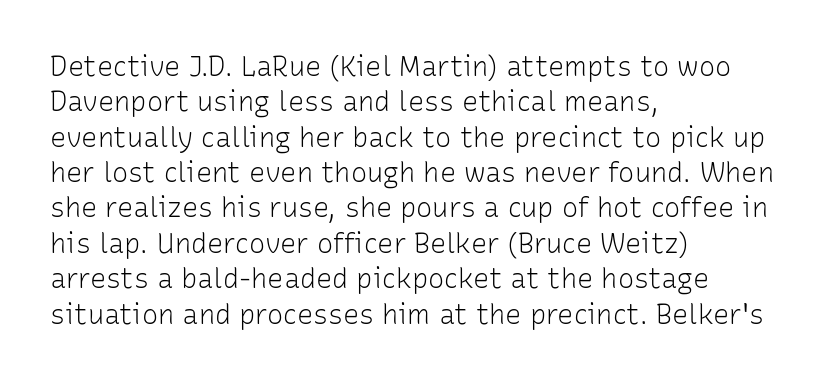
The image shows 27 px text type, upright; set left-aligned, normal line spacing (1.31x), normal letter spacing, not underlined.
